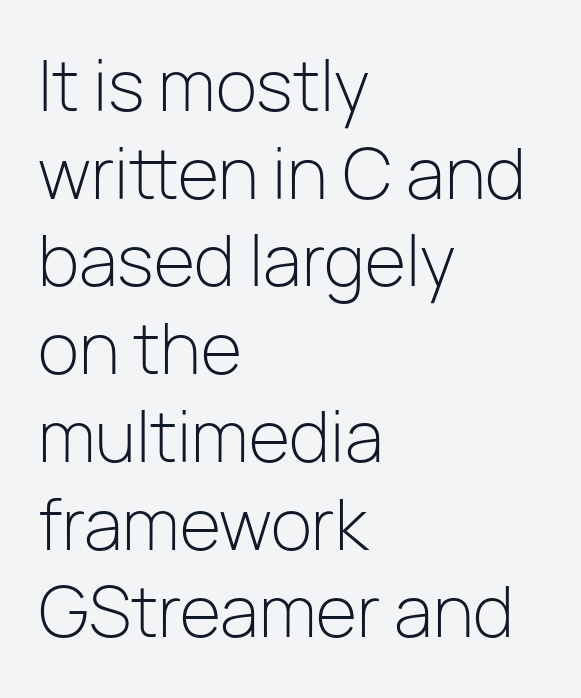
You can tell from the bare stems that sans-serif type was used. The face used here is rendered with its standard letterfit. The lines in this sample share a left origin and differ only in where they stop. What's the leading like? Ordinary, nothing unusual. Beneath every word, the page is bare.
